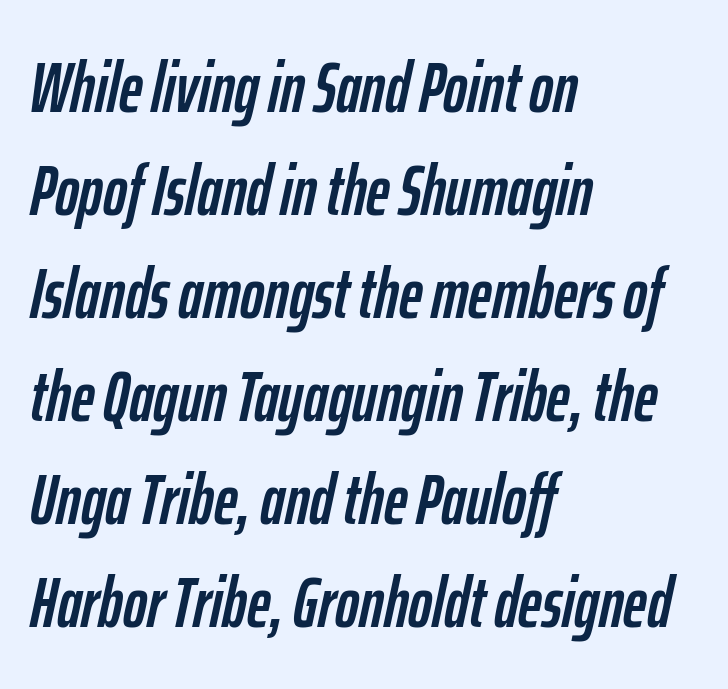
The image shows 72 px condensed type, italic (leaning right); set left-aligned, normal line spacing (1.43x), normal letter spacing, not underlined; low stroke contrast and a medium x-height.
